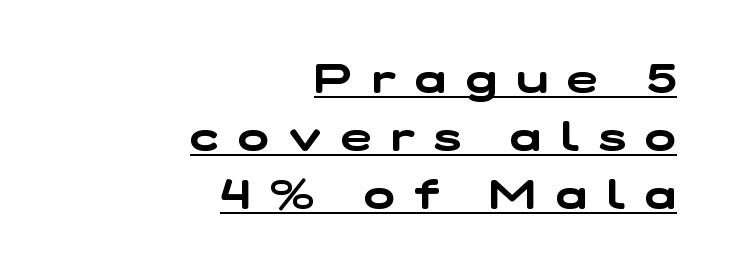
The image shows 41 px wide sans-serif type; set right-aligned, normal line spacing (1.41x), unusually wide letter spacing (+0.48 em), underlined; low stroke contrast and a medium x-height.
